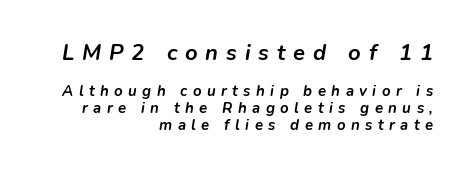
The image shows 22 px bold type, italic (leaning right); set right-aligned, tight line spacing (1.15x), unusually wide letter spacing (+0.36 em), not underlined; the first (top) block is 1.47x larger.
